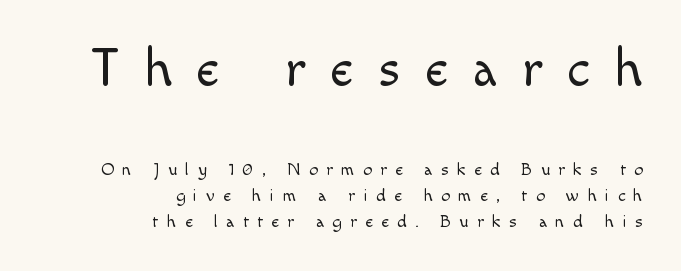
The image shows 54 px light sans-serif type, upright; set right-aligned, normal line spacing (1.44x), unusually wide letter spacing (+0.46 em), not underlined; the first (top) block is 3.0x larger; a small x-height.
